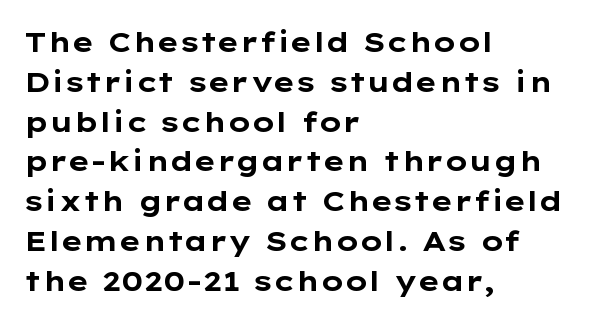
The rendering uses natural spacing where letterforms have individual widths. It's the straight-up-and-down kind of type. A dark, heavy texture on the line: the type is bold. Line beginnings align vertically; line endings do not.
